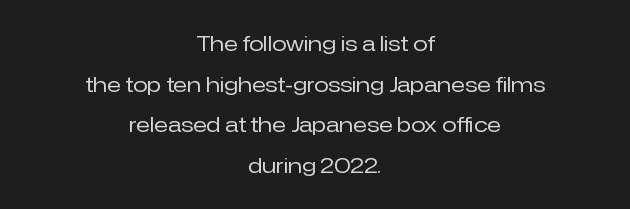
The image shows 21 px text type, upright; set centered, loose line spacing (1.94x), normal letter spacing, not underlined.
